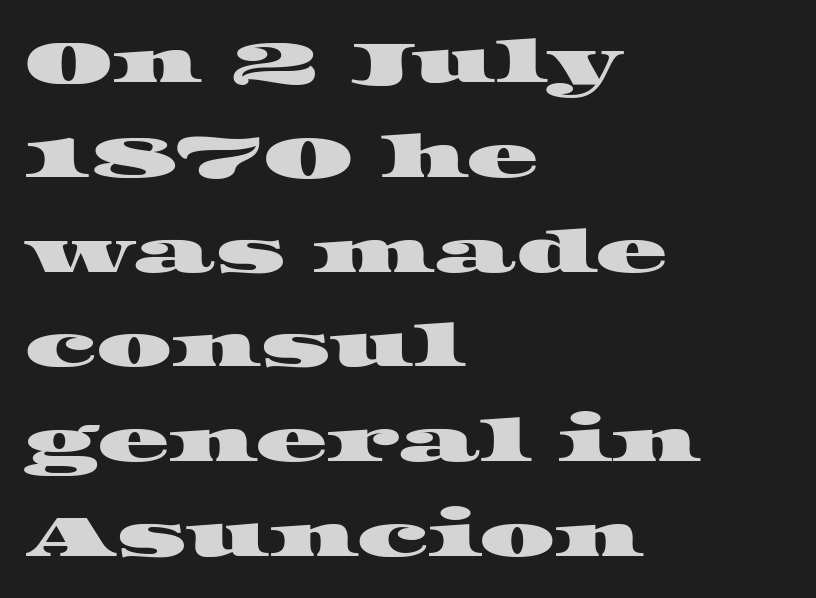
The image shows 60 px wide serif type; set left-aligned, normal line spacing (1.58x), normal letter spacing, not underlined; high stroke contrast and a large x-height.
